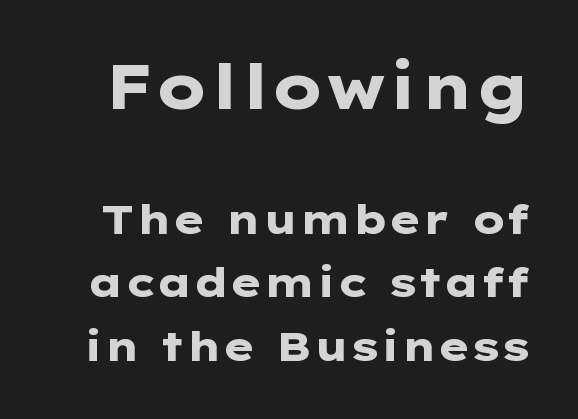
{"serif": "no", "italic": "no", "bold": "yes", "weight": "heavy", "width": "wide", "stroke_contrast": "low", "x_height": "medium", "monospaced": "no", "underline": "no", "line_spacing": "normal", "line_spacing_ratio": 1.55, "letter_spacing": "normal", "letter_spacing_em": 0.0, "larger_block": "first", "size_ratio": 1.51, "glyph_px": 62}
